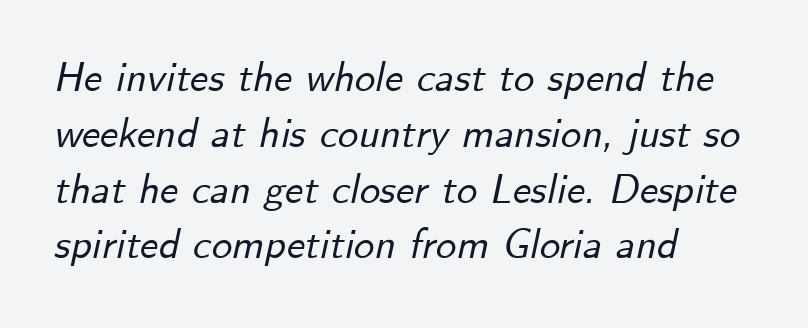
Q: Is the text italic (slanted)? A: Yes, it leans right by about 12 degrees.
Q: Is the text underlined? A: No.
Q: How is the paragraph aligned? A: Left-aligned.
Q: Is the spacing between letters normal or unusually wide? A: Normal.
Q: Is the spacing between lines tight, normal or loose? A: Normal.
Q: Width (condensed, normal, or wide)? A: Normal.
Q: Stroke contrast? A: Low.
Q: x-height? A: Small.
Q: Monospaced? A: No.
